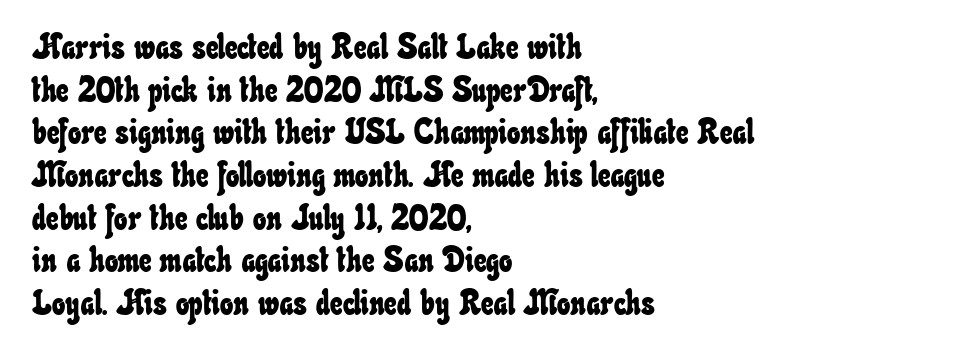
{"width": "condensed", "stroke_contrast": "low", "x_height": "small", "monospaced": "no", "underline": "no", "align": "left", "line_spacing_ratio": 1.22, "letter_spacing": "normal", "letter_spacing_em": 0.0, "glyph_px": 35}
